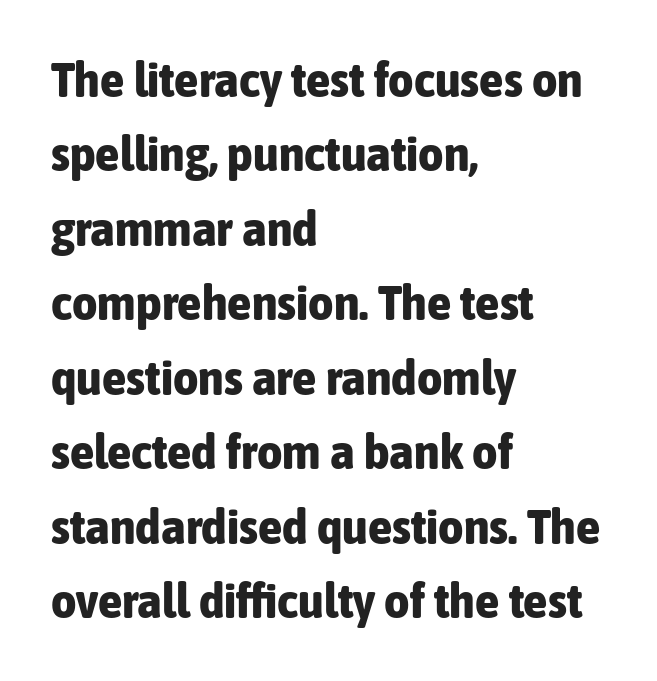
{"serif": "no", "italic": "no", "bold": "yes", "weight": "bold", "width": "condensed", "stroke_contrast": "low", "x_height": "medium", "monospaced": "no", "underline": "no", "align": "left", "line_spacing": "normal", "line_spacing_ratio": 1.52, "letter_spacing": "normal", "letter_spacing_em": 0.0, "glyph_px": 49}
